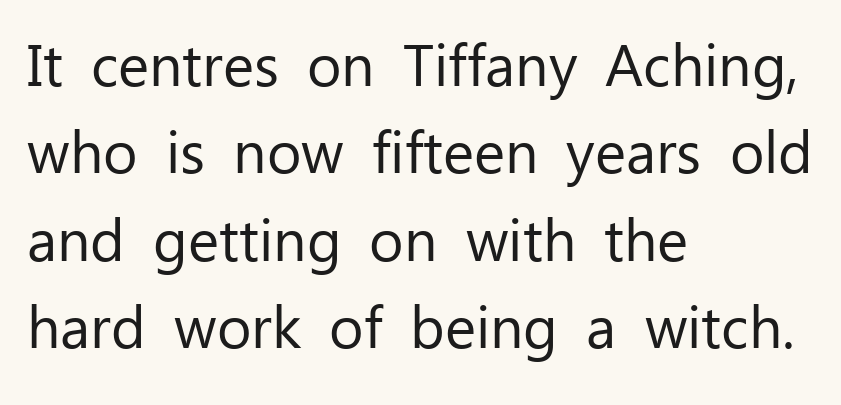
Q: Is the text bold? A: No.
Q: Is the text italic (slanted)? A: No, it is upright.
Q: Is the typeface a serif or a sans-serif typeface? A: Sans-serif.
Q: Is the text underlined? A: No.
Q: How is the paragraph aligned? A: Left-aligned.
Q: Is the spacing between letters normal or unusually wide? A: Normal.
Q: Is the spacing between lines tight, normal or loose? A: Normal.
Q: Width (condensed, normal, or wide)? A: Normal.
Q: Stroke contrast? A: Low.
Q: x-height? A: Medium.
Q: Monospaced? A: No.
